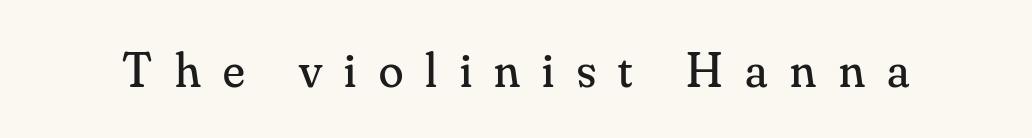
The image shows 50 px regular-weight serif type, upright; set unusually wide letter spacing (+0.45 em), not underlined; medium stroke contrast and a small x-height.
